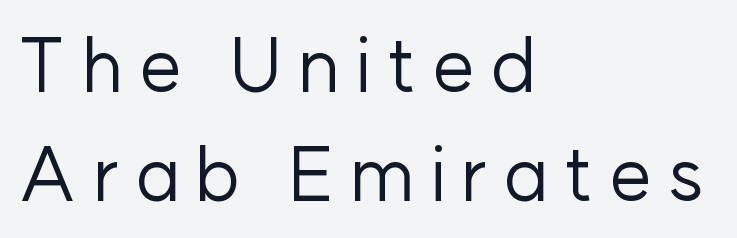
The image shows 75 px regular-weight sans-serif type, upright; set left-aligned, normal line spacing (1.45x), unusually wide letter spacing (+0.2 em), not underlined; low stroke contrast and a medium x-height.
